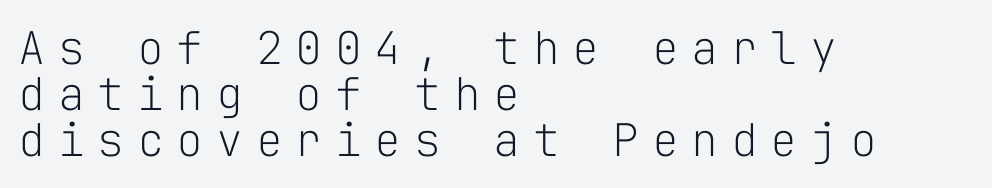
Every character here occupies the same horizontal width, giving the sample a typewriter-like rhythm. Is the letter spacing exaggerated? Yes — the characters are pushed far apart. The passage shown is not underscored anywhere. The space between consecutive lines is stingy. When letters stand straight like this, we call the style roman or upright. The strokes carry an ordinary text weight at most.
